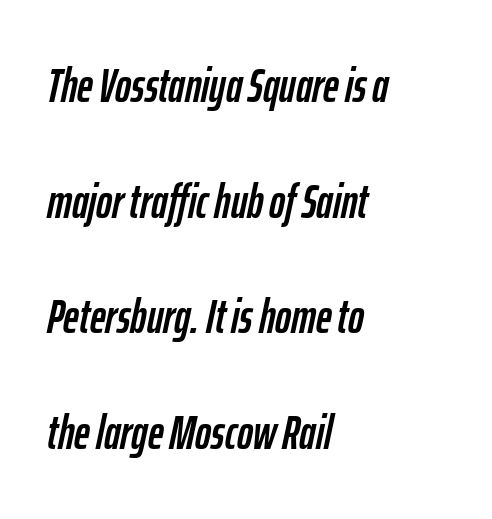
{"italic": "yes", "lean": "right", "slant_degrees": 12, "width": "condensed", "stroke_contrast": "low", "x_height": "medium", "monospaced": "no", "underline": "no", "align": "left", "line_spacing": "loose", "line_spacing_ratio": 2.41, "letter_spacing": "normal", "letter_spacing_em": 0.0, "glyph_px": 48}
